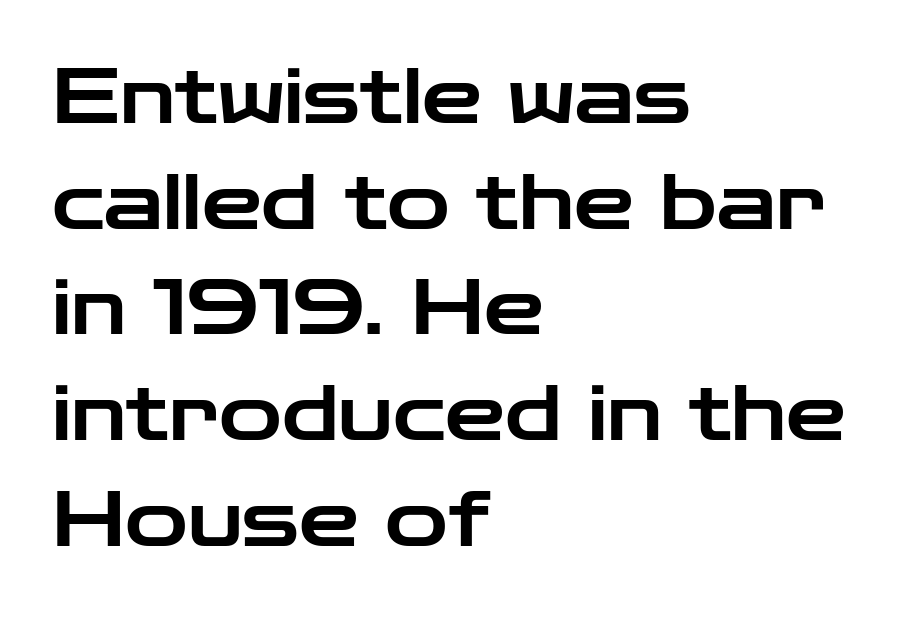
Note the varied advance widths — an 'i' is clearly narrower than an 'm'. The lines in this sample share a left origin and differ only in where they stop. Look at the bottom of the vertical strokes: they stop flat, with no serifs. Posture: upright roman. Descenders are the only things crossing below the line.
